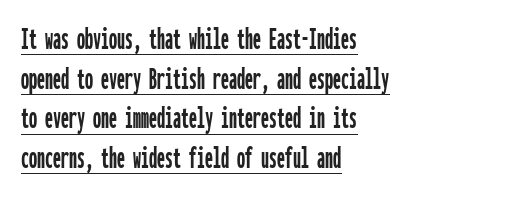
Q: Is the text italic (slanted)? A: No, it is upright.
Q: Is the typeface a serif or a sans-serif typeface? A: Sans-serif.
Q: Is the text underlined? A: Yes.
Q: How is the paragraph aligned? A: Left-aligned.
Q: Is the spacing between letters normal or unusually wide? A: Normal.
Q: Width (condensed, normal, or wide)? A: Condensed.
Q: Stroke contrast? A: Low.
Q: x-height? A: Medium.
Q: Monospaced? A: Yes.
